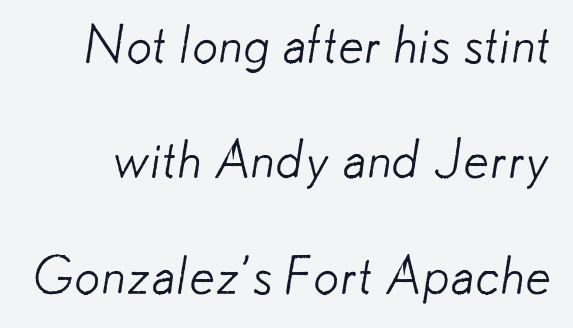
Vertical stems look standard width or narrower in stroke. The face used here is proportionally spaced, like ordinary book or web type. Each word holds together tightly as a unit, with standard inter-letter gaps. Only glyphs here, with clear space below each row.
